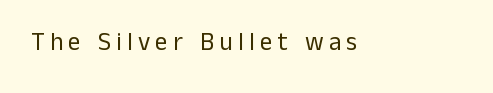
Any mark beneath the type? The region is blank. A light-to-regular cut is what we see here. Does extra space separate the letters? Yes, quite a lot of it. The lettering holds an erect, upright posture throughout.
